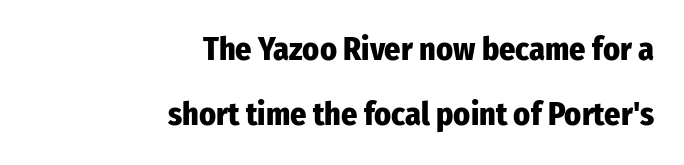
Q: Is the text bold? A: Yes.
Q: Is the text italic (slanted)? A: No, it is upright.
Q: Is the typeface a serif or a sans-serif typeface? A: Sans-serif.
Q: Is the text underlined? A: No.
Q: How is the paragraph aligned? A: Right-aligned.
Q: Is the spacing between letters normal or unusually wide? A: Normal.
Q: Is the spacing between lines tight, normal or loose? A: Loose.
Q: Width (condensed, normal, or wide)? A: Condensed.
Q: Stroke contrast? A: Low.
Q: x-height? A: Medium.
Q: Monospaced? A: No.
